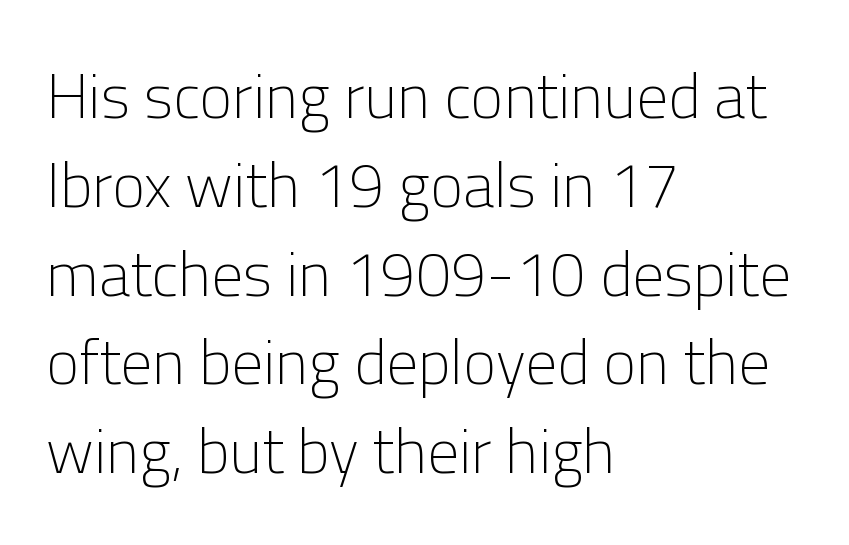
The image shows 63 px light sans-serif type, upright; set left-aligned, normal line spacing (1.41x), normal letter spacing, not underlined; low stroke contrast and a medium x-height.
